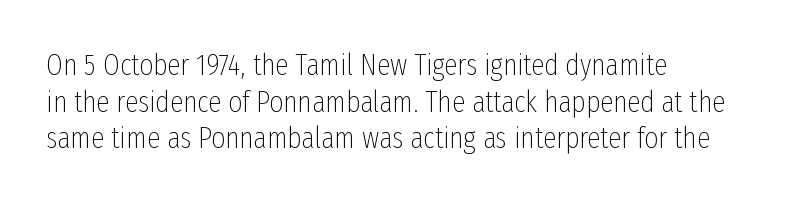
The image shows 30 px thin, condensed sans-serif type, upright; set left-aligned, line spacing 1.22x, normal letter spacing, not underlined; low stroke contrast and a medium x-height.
